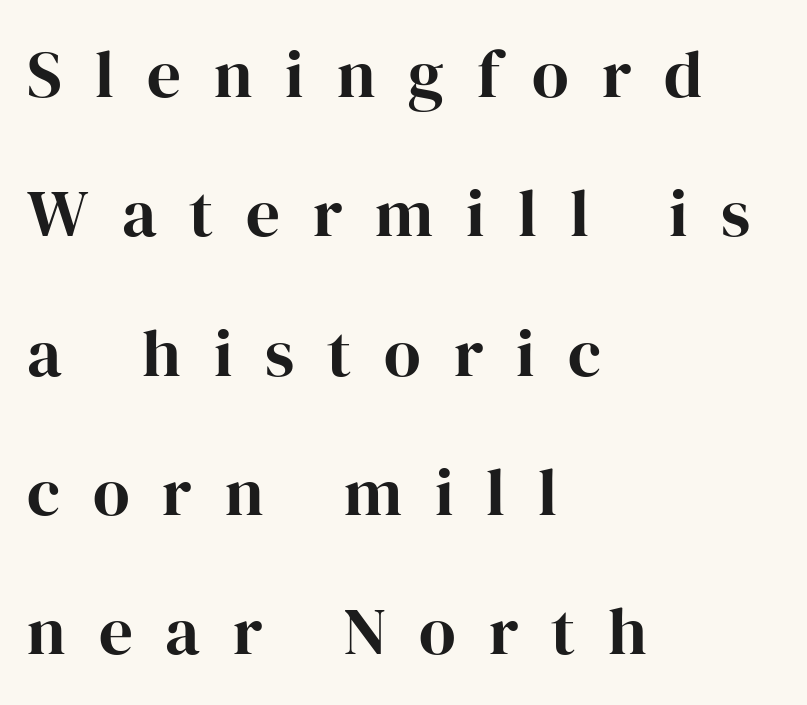
{"serif": "yes", "italic": "no", "bold": "yes", "weight": "bold", "width": "normal", "stroke_contrast": "high", "x_height": "medium", "monospaced": "no", "underline": "no", "align": "left", "line_spacing": "loose", "line_spacing_ratio": 2.08, "letter_spacing": "wide", "letter_spacing_em": 0.49, "glyph_px": 67}
